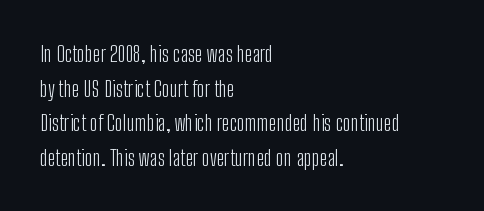
{"italic": "no", "bold": "no", "underline": "no", "align": "left", "line_spacing": "normal", "line_spacing_ratio": 1.57, "letter_spacing": "normal", "letter_spacing_em": 0.0, "glyph_px": 22}
